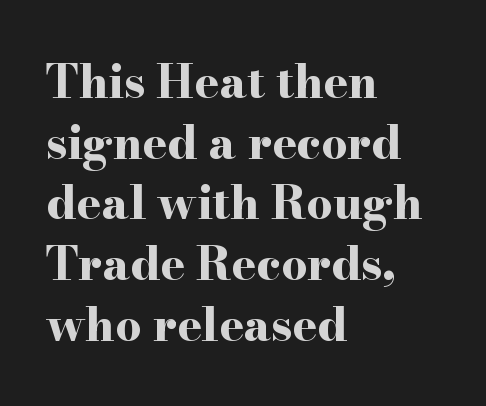
Q: Is the text bold? A: Yes.
Q: Is the text italic (slanted)? A: No, it is upright.
Q: Is the typeface a serif or a sans-serif typeface? A: Serif.
Q: Is the text underlined? A: No.
Q: How is the paragraph aligned? A: Left-aligned.
Q: Is the spacing between letters normal or unusually wide? A: Normal.
Q: Is the spacing between lines tight, normal or loose? A: Normal.
Q: Width (condensed, normal, or wide)? A: Wide.
Q: Stroke contrast? A: High.
Q: x-height? A: Small.
Q: Monospaced? A: No.
